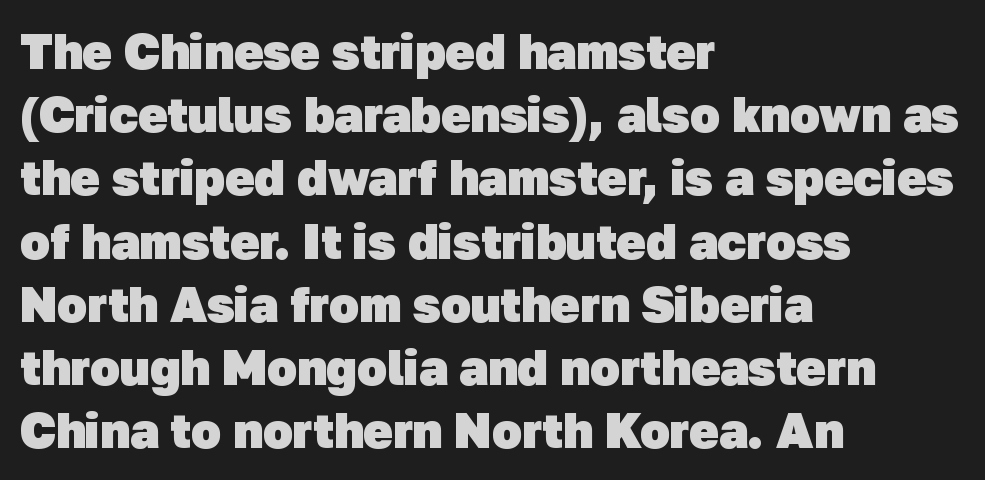
Q: Is the text bold? A: Yes.
Q: Is the typeface a serif or a sans-serif typeface? A: Sans-serif.
Q: Is the text underlined? A: No.
Q: How is the paragraph aligned? A: Left-aligned.
Q: Is the spacing between letters normal or unusually wide? A: Normal.
Q: Is the spacing between lines tight, normal or loose? A: Normal.
Q: Width (condensed, normal, or wide)? A: Normal.
Q: Stroke contrast? A: Low.
Q: x-height? A: Medium.
Q: Monospaced? A: No.
